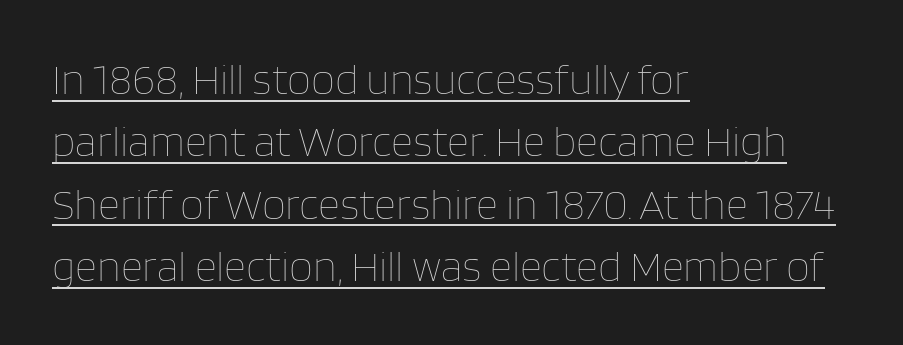
The image shows 43 px thin type, upright; set left-aligned, normal line spacing (1.45x), normal letter spacing, underlined; low stroke contrast and a large x-height.
